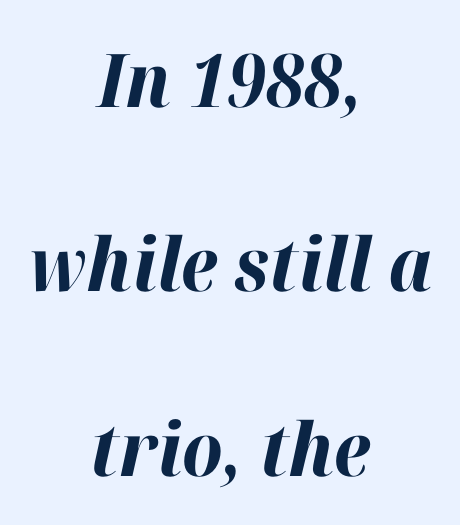
{"italic": "yes", "lean": "right", "slant_degrees": 12, "bold": "yes", "weight": "bold", "width": "normal", "stroke_contrast": "high", "x_height": "medium", "monospaced": "no", "underline": "no", "align": "center", "line_spacing": "loose", "line_spacing_ratio": 2.49, "letter_spacing": "normal", "letter_spacing_em": 0.0, "glyph_px": 74}
